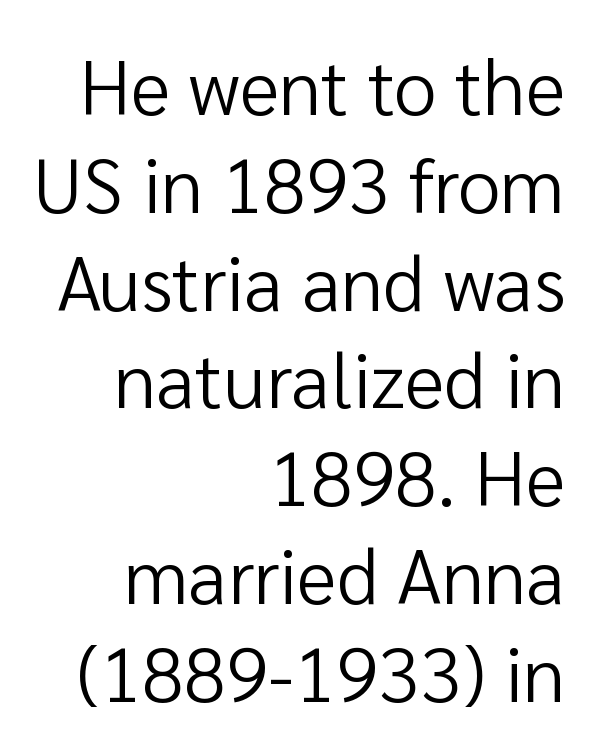
The image shows 77 px regular-weight sans-serif type, upright; set right-aligned, normal line spacing (1.27x), normal letter spacing, not underlined; low stroke contrast and a medium x-height.
